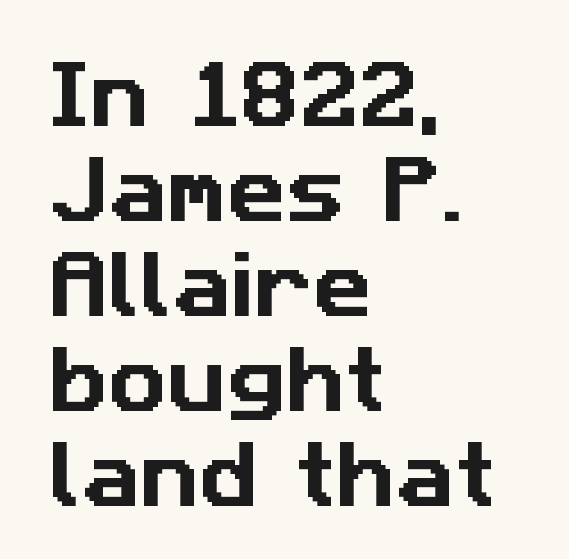
The image shows 73 px sans-serif type; set left-aligned, normal line spacing (1.3x), normal letter spacing, not underlined; low stroke contrast and a medium x-height.
